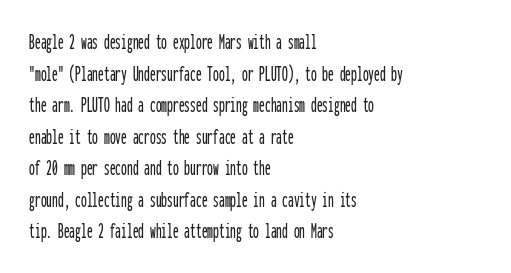
The image shows 23 px text type, upright; set left-aligned, normal line spacing (1.37x), normal letter spacing, not underlined.
